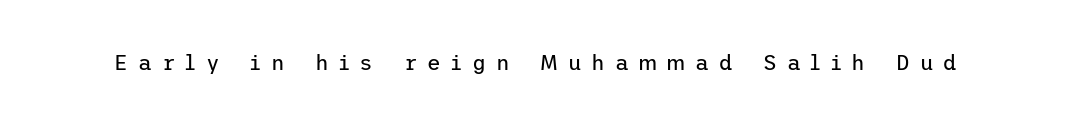
Caption: expanded tracking, letters set apart. Weight class: somewhere from thin through regular. A bare baseline throughout the passage. Designer's note — italics off, roman on.
